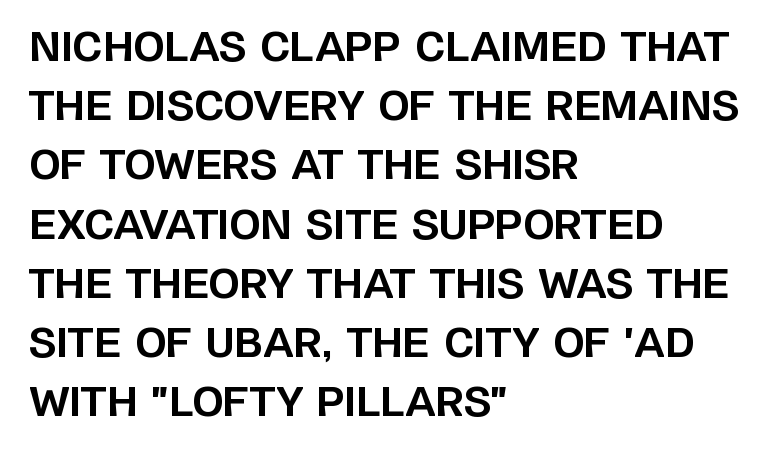
Q: Is the text bold? A: Yes.
Q: Is the text italic (slanted)? A: No, it is upright.
Q: Is the typeface a serif or a sans-serif typeface? A: Sans-serif.
Q: Is the text underlined? A: No.
Q: How is the paragraph aligned? A: Left-aligned.
Q: Is the spacing between letters normal or unusually wide? A: Normal.
Q: Is the spacing between lines tight, normal or loose? A: Normal.
Q: Width (condensed, normal, or wide)? A: Normal.
Q: Stroke contrast? A: Low.
Q: x-height? A: Large.
Q: Monospaced? A: No.
